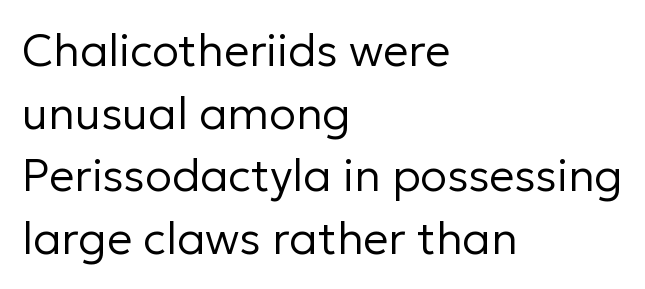
If you drew a line through each stem, it would be perfectly vertical. The tracking reads as untouched default to a designer's eye. Each stroke keeps to a modest, everyday thickness or less. The rendering uses natural spacing where letterforms have individual widths. The glyphs in this specimen are sans serif.
